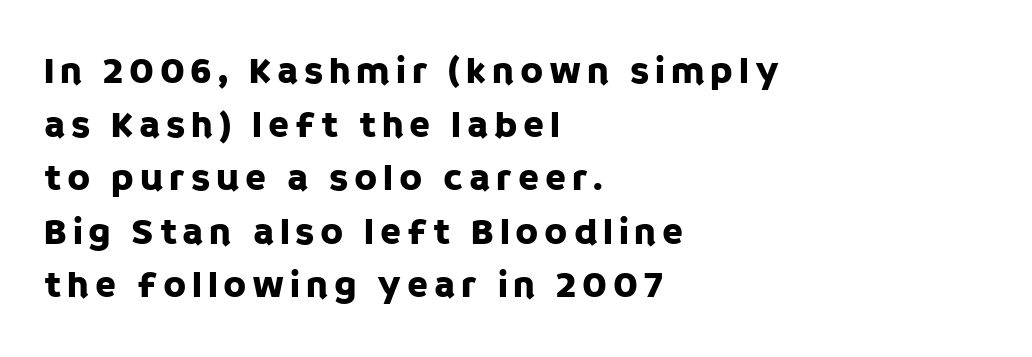
The strip under each line holds only bare page. Visually the block forms a straight wall on the left and a jagged coastline on the right. A roman cut, with each character standing at attention. The block of text has a typical density, with ordinary space between rows.
